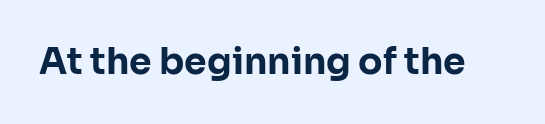
This sample uses plain, unmodified letter spacing. Examine the stroke ends and you'll find no serifs. Spacing verdict: proportional, widths tailored to each character. The specimen reads as upright at a glance.
